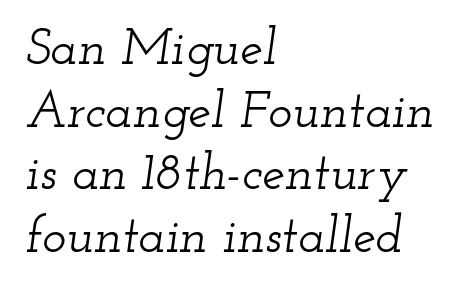
{"serif": "yes", "italic": "yes", "lean": "right", "slant_degrees": 12, "width": "wide", "stroke_contrast": "low", "x_height": "small", "monospaced": "no", "underline": "no", "align": "left", "line_spacing_ratio": 1.23, "letter_spacing": "normal", "letter_spacing_em": 0.0, "glyph_px": 51}
